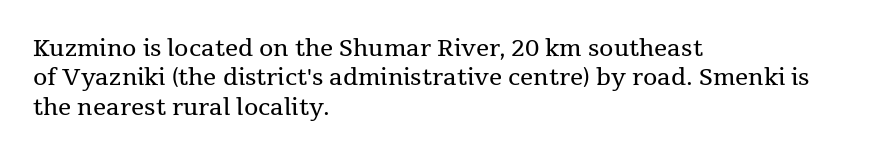
Q: Is the text bold? A: No.
Q: Is the text italic (slanted)? A: No, it is upright.
Q: Is the text underlined? A: No.
Q: How is the paragraph aligned? A: Left-aligned.
Q: Is the spacing between letters normal or unusually wide? A: Normal.
Q: Is the spacing between lines tight, normal or loose? A: Normal.
